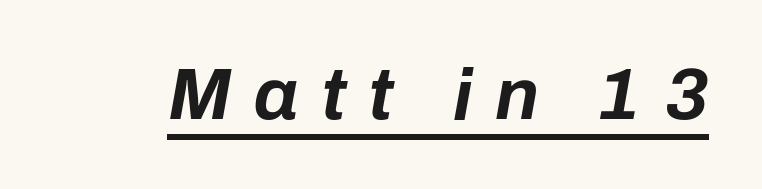
{"italic": "yes", "lean": "right", "slant_degrees": 10, "bold": "yes", "weight": "bold", "width": "normal", "stroke_contrast": "low", "x_height": "medium", "monospaced": "no", "underline": "yes", "letter_spacing": "wide", "letter_spacing_em": 0.31, "glyph_px": 73}
